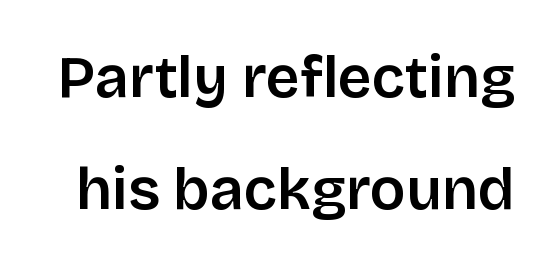
This is the regular roman posture of the typeface. Line spacing here is loose. Proportional: the letters do not fall into vertical columns. There is no visible air inserted between adjacent glyphs. The foot of each line stays bare and open. A typesetter would label this face a sans.
